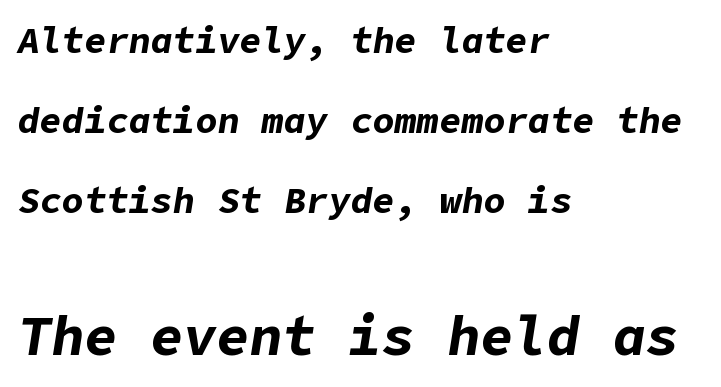
The image shows 55 px bold type, italic (leaning right); set left-aligned, loose line spacing (2.16x), normal letter spacing, not underlined; the second (bottom) block is 1.49x larger; low stroke contrast and a medium x-height.
